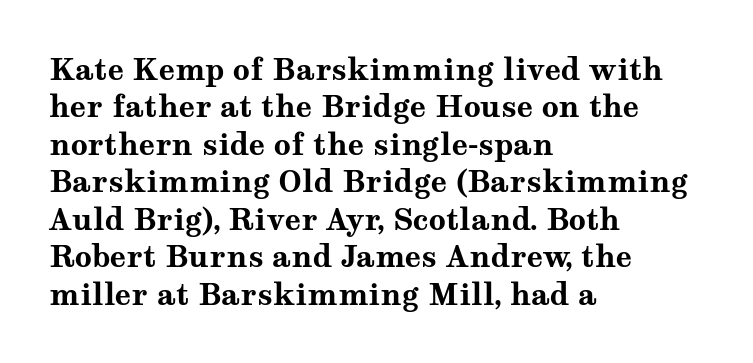
Q: Is the text bold? A: Yes.
Q: Is the text italic (slanted)? A: No, it is upright.
Q: Is the typeface a serif or a sans-serif typeface? A: Serif.
Q: Is the text underlined? A: No.
Q: How is the paragraph aligned? A: Left-aligned.
Q: Is the spacing between letters normal or unusually wide? A: Normal.
Q: Is the spacing between lines tight, normal or loose? A: Normal.
Q: Width (condensed, normal, or wide)? A: Wide.
Q: Stroke contrast? A: Medium.
Q: x-height? A: Medium.
Q: Monospaced? A: No.
